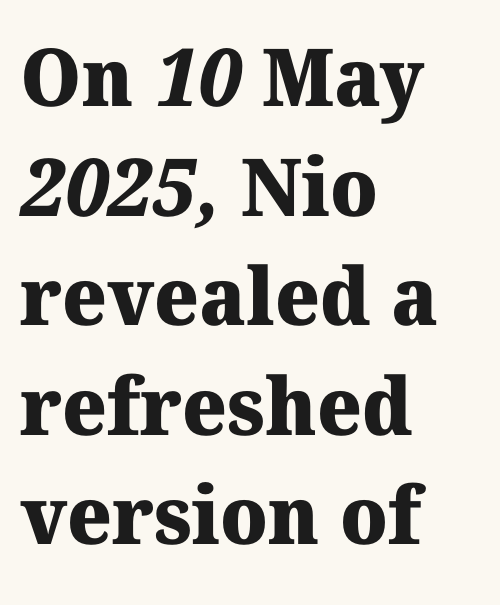
A clean baseline with only descenders dipping below it. Teacher's note: observe the even left margin — that is flush-left alignment. Heavy, bold letterforms. Here the glyphs are tracked normally, forming tight word shapes. The line-height multiplier appears to be the usual default.
